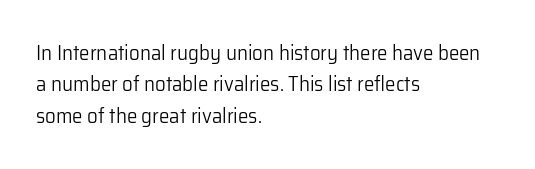
{"italic": "no", "bold": "no", "underline": "no", "align": "left", "line_spacing": "normal", "line_spacing_ratio": 1.5, "letter_spacing": "normal", "letter_spacing_em": 0.0, "glyph_px": 21}
